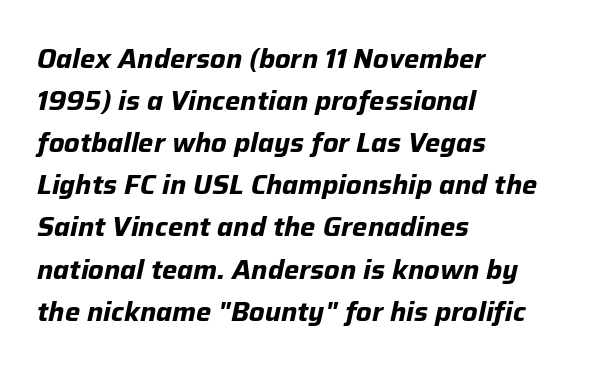
Q: Is the text bold? A: Yes.
Q: Is the text italic (slanted)? A: Yes, it leans right by about 12 degrees.
Q: Is the text underlined? A: No.
Q: How is the paragraph aligned? A: Left-aligned.
Q: Is the spacing between letters normal or unusually wide? A: Normal.
Q: Is the spacing between lines tight, normal or loose? A: Normal.
